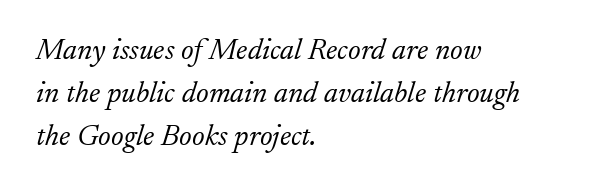
The image shows 30 px light serif type, italic (leaning right); set left-aligned, normal line spacing (1.44x), normal letter spacing, not underlined; low stroke contrast and a small x-height.
